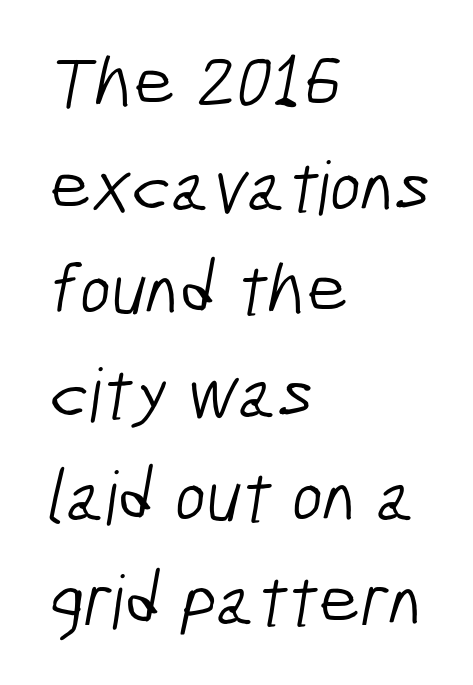
Look at the bottom of the vertical strokes: they stop flat, with no serifs. Stem width sits at or under what a default text font uses. The rendering uses natural spacing where letterforms have individual widths. The typesetter chose a ragged-right arrangement here.
